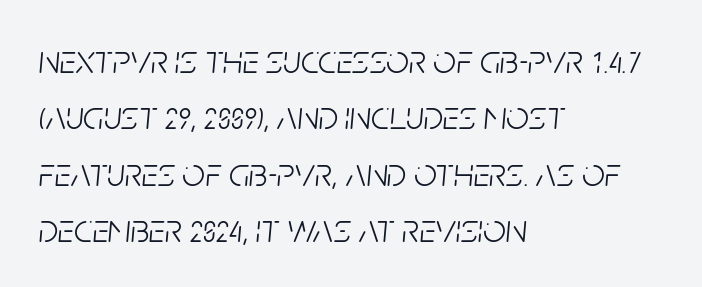
{"italic": "yes", "lean": "right", "slant_degrees": 5, "bold": "no", "weight": "light", "width": "condensed", "stroke_contrast": "low", "x_height": "large", "monospaced": "no", "underline": "no", "align": "left", "line_spacing": "normal", "line_spacing_ratio": 1.41, "letter_spacing": "normal", "letter_spacing_em": 0.0, "glyph_px": 40}
